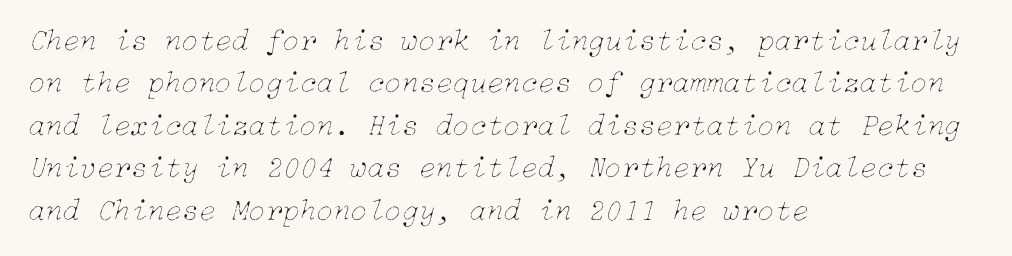
Q: Is the text bold? A: No.
Q: Is the text italic (slanted)? A: Yes, it leans right by about 15 degrees.
Q: Is the text underlined? A: No.
Q: How is the paragraph aligned? A: Left-aligned.
Q: Is the spacing between letters normal or unusually wide? A: Normal.
Q: Is the spacing between lines tight, normal or loose? A: Normal.
Q: Width (condensed, normal, or wide)? A: Normal.
Q: Stroke contrast? A: Low.
Q: x-height? A: Medium.
